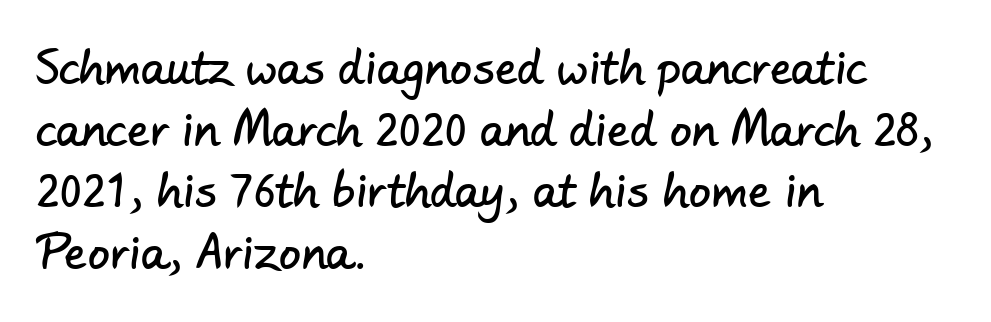
{"serif": "no", "width": "normal", "stroke_contrast": "low", "x_height": "small", "monospaced": "no", "underline": "no", "align": "left", "line_spacing": "normal", "line_spacing_ratio": 1.4, "letter_spacing": "normal", "letter_spacing_em": 0.0, "glyph_px": 44}
